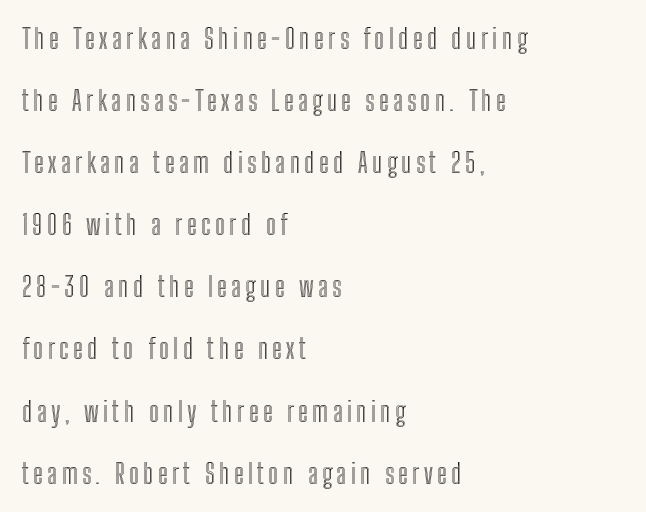
The image shows 27 px text type, upright; set left-aligned, loose line spacing (2.3x), not underlined.
